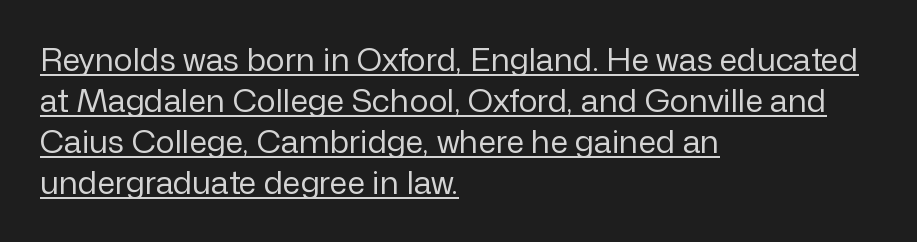
The setting favours the left margin, as ordinary paragraphs usually do. The typesetting does not lean heavy: it is not bold. The typography opts for an upright posture over an oblique one. A typesetter would call this proportional, since set widths differ per character. Quick note: underline on. Evenly set lines give the paragraph a standard silhouette.
